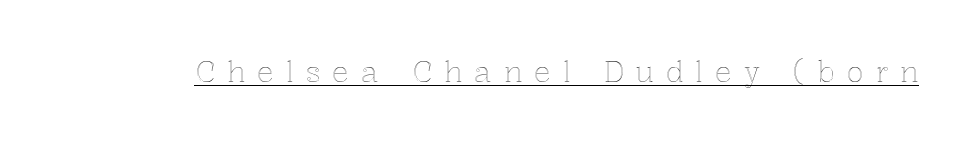
Q: Is the text italic (slanted)? A: No, it is upright.
Q: Is the text underlined? A: Yes.
Q: Is the spacing between letters normal or unusually wide? A: Unusually wide.
Q: Width (condensed, normal, or wide)? A: Normal.
Q: x-height? A: Medium.
Q: Monospaced? A: No.
